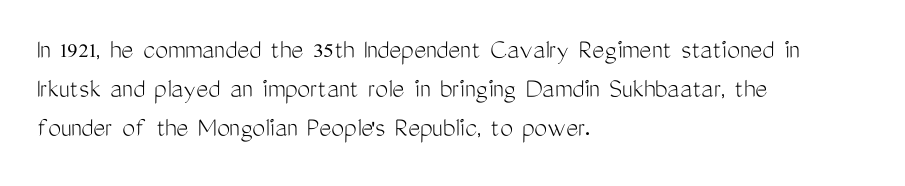
Tall strokes in this sample are plumb rather than angled. Stems here are at most as thick as an everyday book face. Stroke terminals: plain, sans-serif. There is no visible air inserted between adjacent glyphs. A student would call this left alignment; a typographer would say flush left, rag right.
